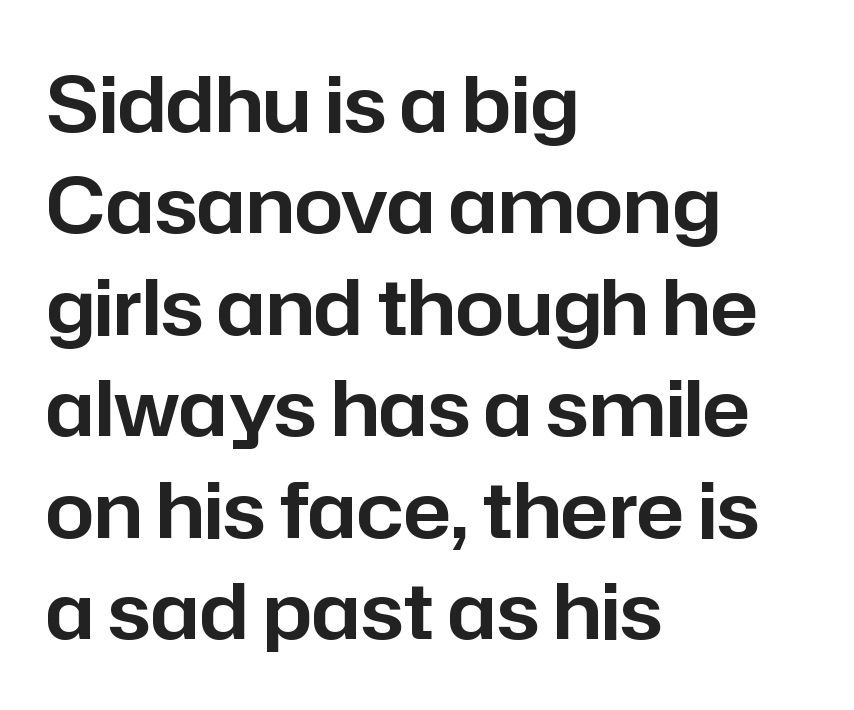
Q: Is the text italic (slanted)? A: No, it is upright.
Q: Is the typeface a serif or a sans-serif typeface? A: Sans-serif.
Q: Is the text underlined? A: No.
Q: How is the paragraph aligned? A: Left-aligned.
Q: Is the spacing between letters normal or unusually wide? A: Normal.
Q: Is the spacing between lines tight, normal or loose? A: Normal.
Q: Width (condensed, normal, or wide)? A: Normal.
Q: Stroke contrast? A: Low.
Q: x-height? A: Medium.
Q: Monospaced? A: No.
